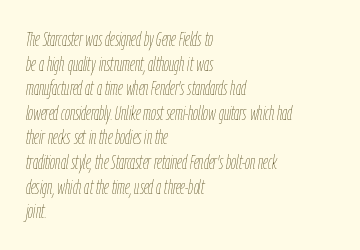
{"italic": "yes", "lean": "right", "slant_degrees": 9, "bold": "no", "underline": "no", "align": "left", "line_spacing_ratio": 1.23, "letter_spacing": "normal", "letter_spacing_em": 0.0, "glyph_px": 20}
